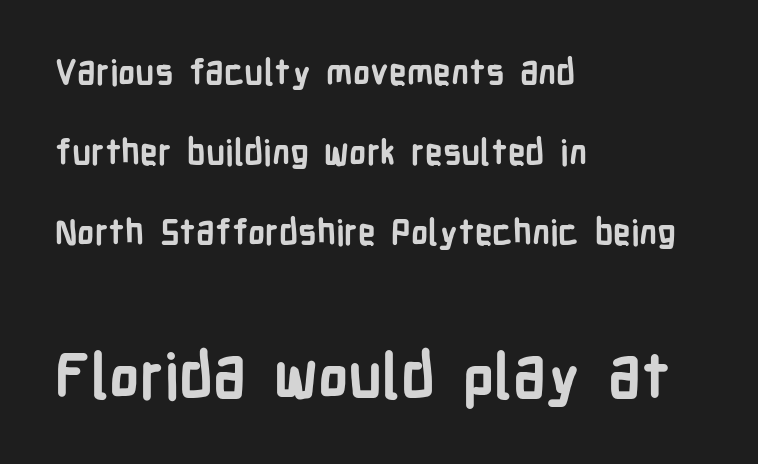
The image shows 62 px semibold, condensed sans-serif type, upright; set left-aligned, loose line spacing (2.29x), normal letter spacing, not underlined; the second (bottom) block is 1.77x larger; low stroke contrast and a medium x-height.
